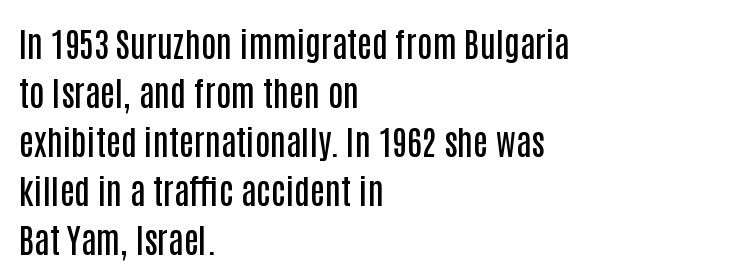
{"serif": "no", "italic": "no", "bold": "semi", "weight": "semibold", "width": "condensed", "stroke_contrast": "low", "x_height": "large", "monospaced": "no", "underline": "no", "align": "left", "line_spacing": "normal", "line_spacing_ratio": 1.44, "letter_spacing": "normal", "letter_spacing_em": 0.0, "glyph_px": 34}
